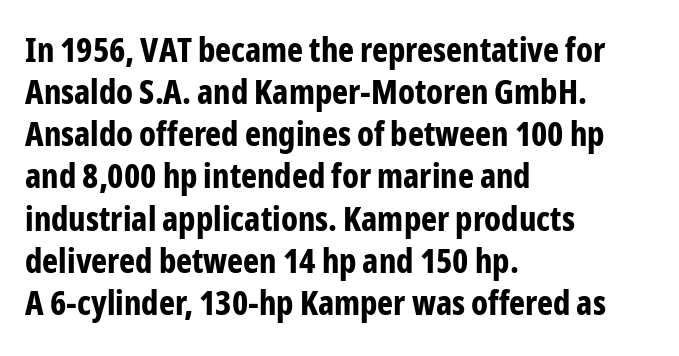
Strong, thick strokes mark this as bold type. The face used here is rendered with its standard letterfit. You could not count columns in this text — the font is proportionally spaced. This is roman type, the default non-slanted kind.
